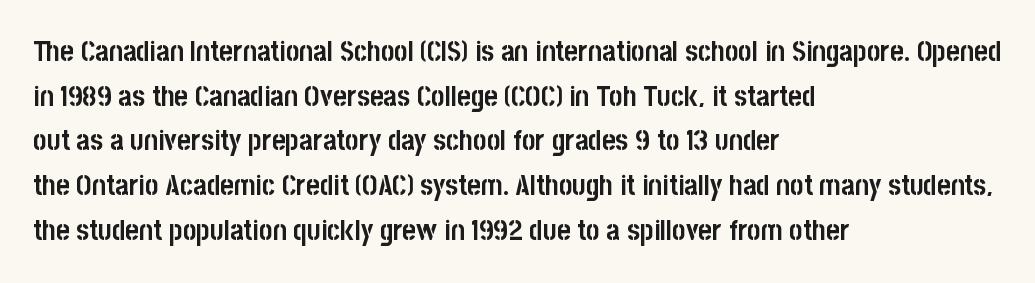
The image shows 29 px semibold, condensed sans-serif type, upright; set left-aligned, normal line spacing (1.54x), normal letter spacing, not underlined; low stroke contrast and a large x-height.
